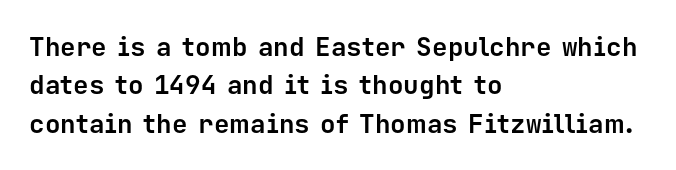
The image shows 26 px bold type, upright; set left-aligned, normal line spacing (1.48x), normal letter spacing, not underlined.
